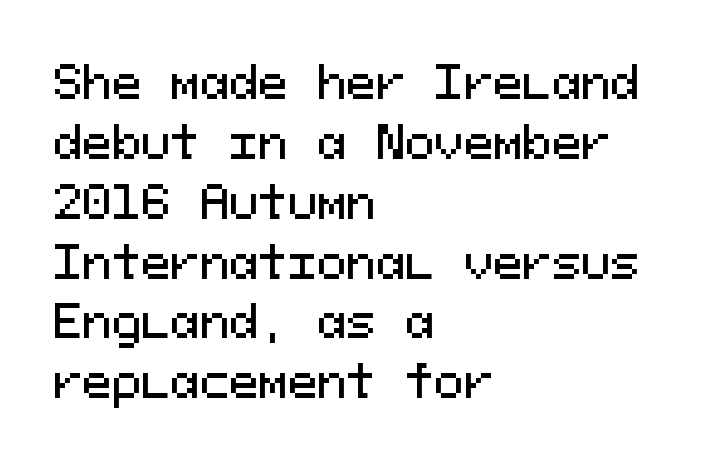
The image shows 44 px sans-serif type, upright, monospaced; set left-aligned, normal line spacing (1.36x), normal letter spacing, not underlined; medium stroke contrast and a medium x-height.
